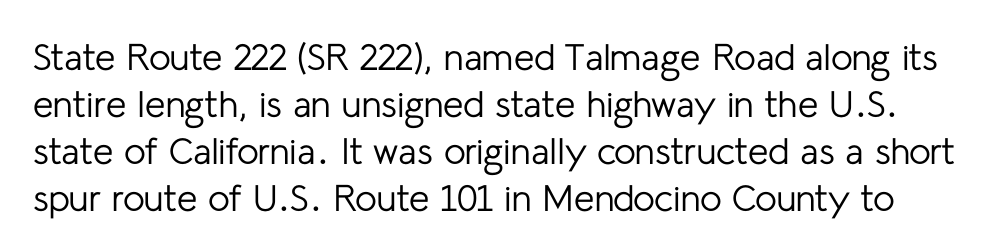
The image shows 37 px regular-weight sans-serif type, upright; set normal line spacing (1.27x), normal letter spacing, not underlined; low stroke contrast and a medium x-height.
